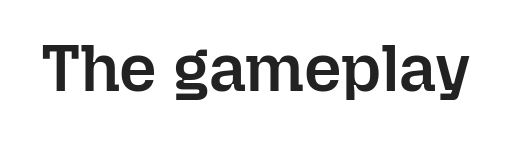
Q: Is the text bold? A: Semi-bold.
Q: Is the text italic (slanted)? A: No, it is upright.
Q: Is the text underlined? A: No.
Q: Is the spacing between letters normal or unusually wide? A: Normal.
Q: Width (condensed, normal, or wide)? A: Normal.
Q: Stroke contrast? A: Low.
Q: x-height? A: Medium.
Q: Monospaced? A: No.
